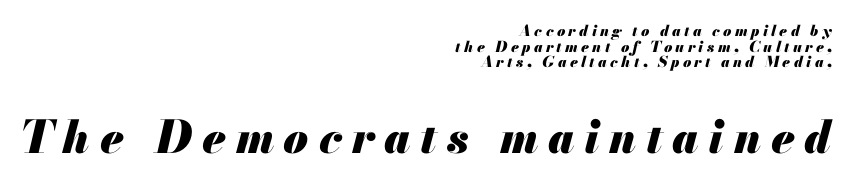
{"italic": "yes", "lean": "right", "slant_degrees": 13, "bold": "yes", "weight": "heavy", "width": "normal", "stroke_contrast": "medium", "x_height": "small", "monospaced": "no", "underline": "no", "align": "right", "line_spacing": "tight", "line_spacing_ratio": 1.05, "letter_spacing": "wide", "letter_spacing_em": 0.22, "larger_block": "second", "size_ratio": 3.0, "glyph_px": 45}
